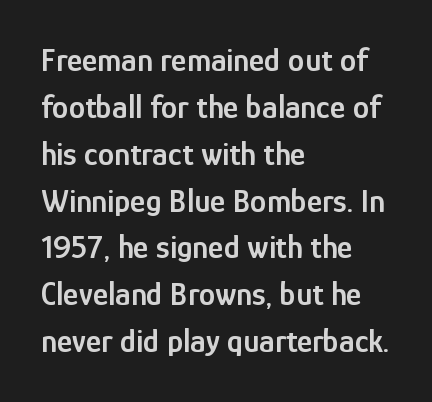
{"serif": "no", "italic": "no", "bold": "semi", "weight": "semibold", "width": "condensed", "stroke_contrast": "low", "x_height": "medium", "monospaced": "no", "underline": "no", "align": "left", "line_spacing": "normal", "line_spacing_ratio": 1.42, "letter_spacing": "normal", "letter_spacing_em": 0.0, "glyph_px": 33}
